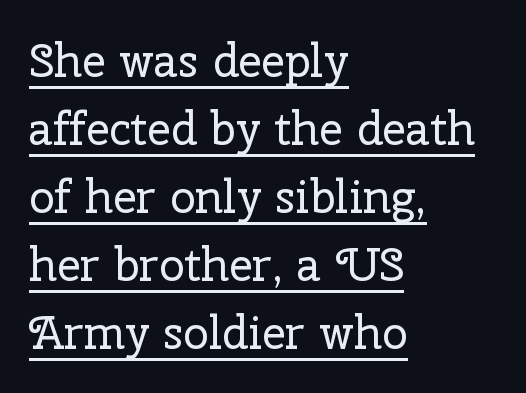
Spacing between characters is what you'd get straight out of the box. Is the type heavy? It reads as light-to-regular instead. Has an underline been added? It has. Note the varied advance widths — an 'i' is clearly narrower than an 'm'.
